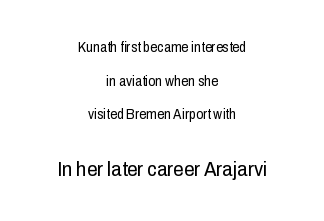
Q: Is the text bold? A: No.
Q: Is the text italic (slanted)? A: No, it is upright.
Q: Is the text underlined? A: No.
Q: How is the paragraph aligned? A: Centered.
Q: Is the spacing between letters normal or unusually wide? A: Normal.
Q: Is the spacing between lines tight, normal or loose? A: Loose.
Q: Which block of text is set in a larger size, the first (top) or the second (bottom)? A: The second (bottom) one.
